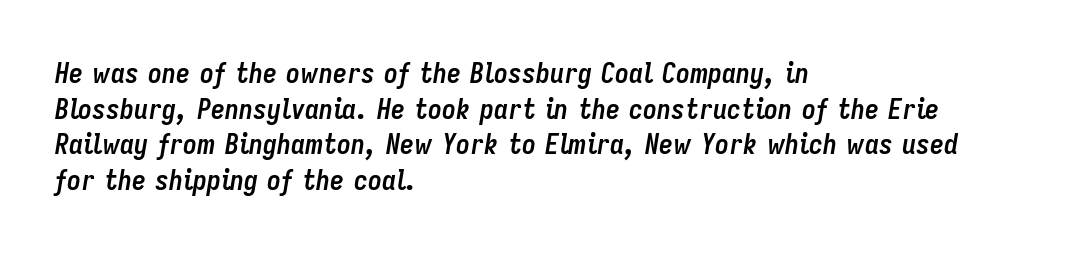
Descenders are the only things crossing below the line. In terms of leading, this rendering sits right in the middle. Would a proofreader flag this as italicized? Yes. The rendering uses natural spacing where letterforms have individual widths.
